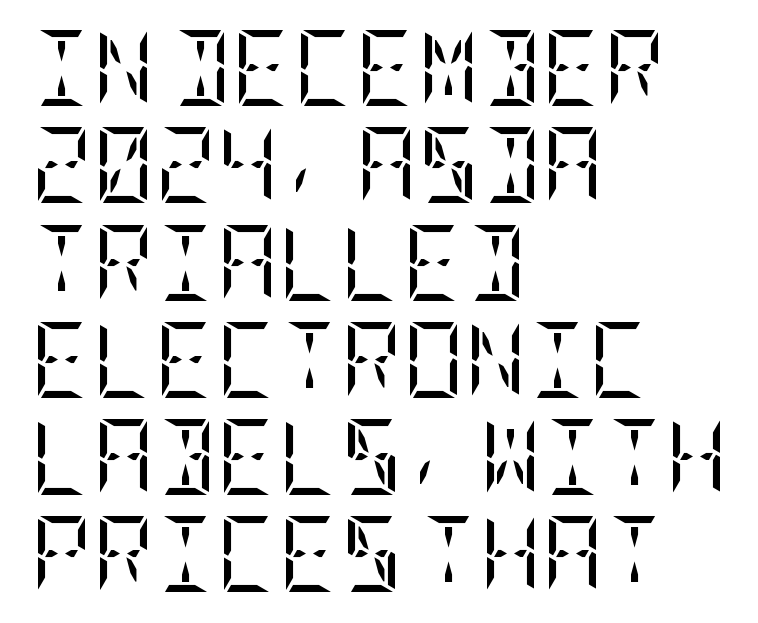
Q: Is the text bold? A: No.
Q: Is the text italic (slanted)? A: No, it is upright.
Q: Is the typeface a serif or a sans-serif typeface? A: Serif.
Q: Is the text underlined? A: No.
Q: How is the paragraph aligned? A: Left-aligned.
Q: Is the spacing between letters normal or unusually wide? A: Normal.
Q: Is the spacing between lines tight, normal or loose? A: Normal.
Q: Width (condensed, normal, or wide)? A: Condensed.
Q: Stroke contrast? A: Low.
Q: x-height? A: Large.
